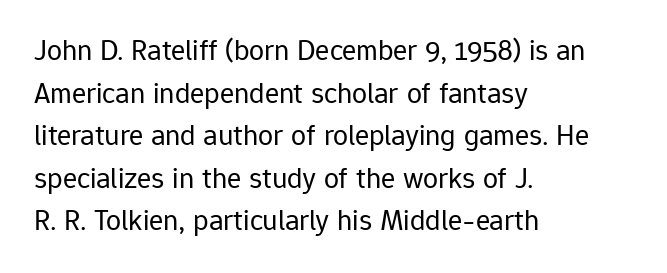
{"serif": "no", "italic": "no", "bold": "no", "weight": "regular", "width": "normal", "stroke_contrast": "low", "x_height": "medium", "monospaced": "no", "underline": "no", "align": "left", "line_spacing": "normal", "line_spacing_ratio": 1.42, "letter_spacing": "normal", "letter_spacing_em": 0.0, "glyph_px": 30}
